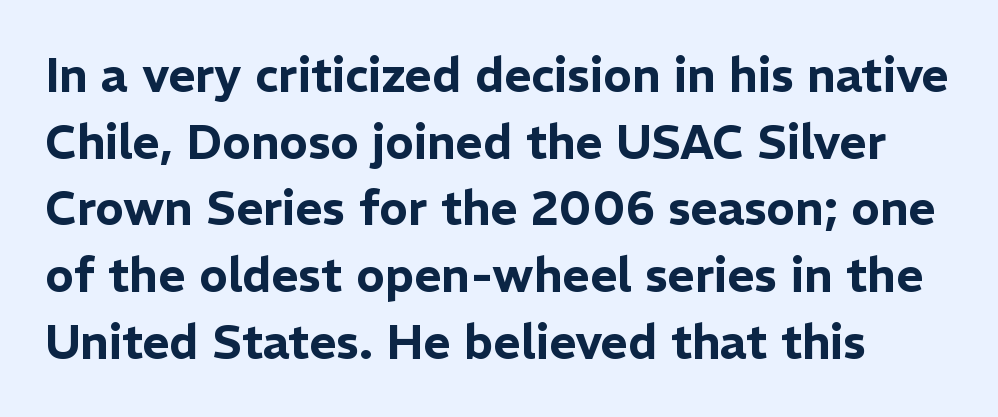
The image shows 47 px sans-serif type, upright; set normal line spacing (1.42x), normal letter spacing, not underlined; low stroke contrast and a medium x-height.
